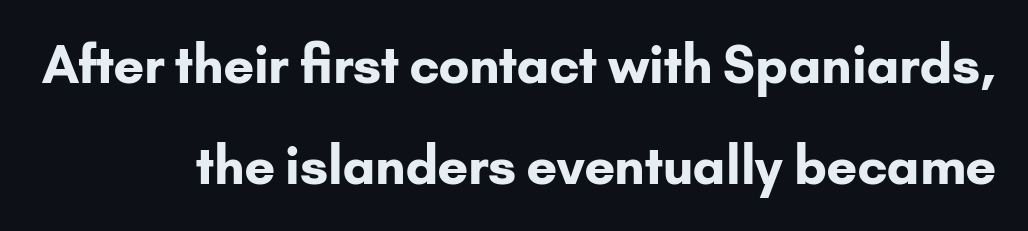
Is there much room between lines? Yes — plenty of vertical air separates them. Varying glyph widths throughout — classic text-font behaviour. Only glyphs here, with clear space below each row. Default kerning and tracking; the words read as compact shapes. Are there feet on the stems? There aren't — it's a sans. Does the weight exceed regular? Yes, all the way to bold.
